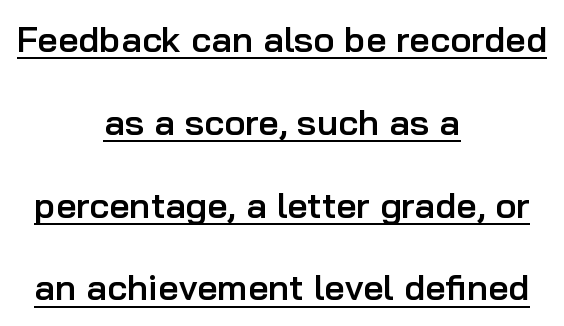
Q: Is the text bold? A: Semi-bold.
Q: Is the text italic (slanted)? A: No, it is upright.
Q: Is the typeface a serif or a sans-serif typeface? A: Sans-serif.
Q: Is the text underlined? A: Yes.
Q: How is the paragraph aligned? A: Centered.
Q: Is the spacing between letters normal or unusually wide? A: Normal.
Q: Is the spacing between lines tight, normal or loose? A: Loose.
Q: Width (condensed, normal, or wide)? A: Normal.
Q: Stroke contrast? A: Low.
Q: x-height? A: Medium.
Q: Monospaced? A: No.
